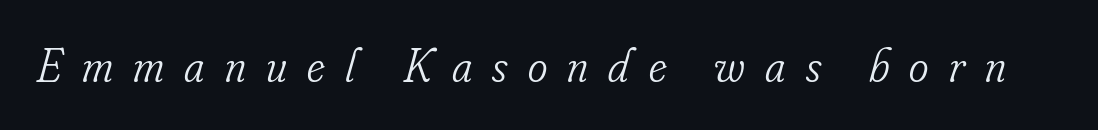
Q: Is the text bold? A: No.
Q: Is the text italic (slanted)? A: Yes, it leans right by about 16 degrees.
Q: Is the typeface a serif or a sans-serif typeface? A: Serif.
Q: Is the text underlined? A: No.
Q: Is the spacing between letters normal or unusually wide? A: Unusually wide.
Q: Width (condensed, normal, or wide)? A: Condensed.
Q: Stroke contrast? A: Low.
Q: x-height? A: Small.
Q: Monospaced? A: No.
